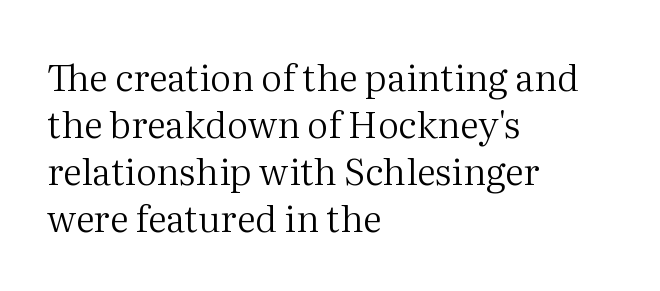
Tracking here is standard; glyphs follow each other at the usual distance. Compared with a centered layout, this one pins lines to the left instead. Spacing verdict: proportional, widths tailored to each character. Heaviness? Minimal to ordinary, like unemphasized prose.
